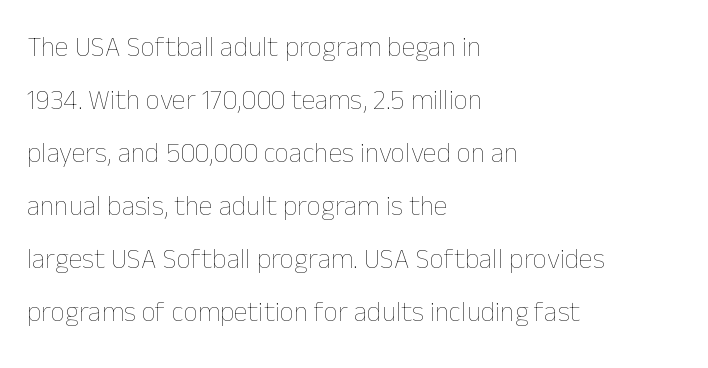
Q: Is the text bold? A: No.
Q: Is the text italic (slanted)? A: No, it is upright.
Q: Is the text underlined? A: No.
Q: How is the paragraph aligned? A: Left-aligned.
Q: Is the spacing between letters normal or unusually wide? A: Normal.
Q: Width (condensed, normal, or wide)? A: Normal.
Q: Stroke contrast? A: Low.
Q: x-height? A: Medium.
Q: Monospaced? A: No.
